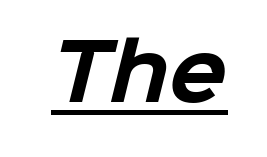
The image shows 76 px bold sans-serif type; set normal letter spacing, underlined; low stroke contrast and a medium x-height.
